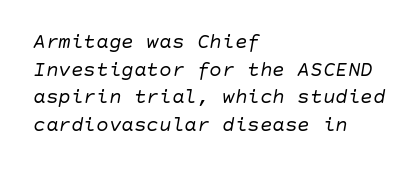
The image shows 21 px text type, italic (leaning right); set left-aligned, normal line spacing (1.31x), normal letter spacing, not underlined.
